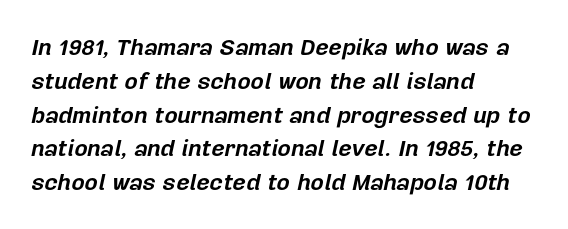
{"italic": "yes", "lean": "right", "slant_degrees": 12, "bold": "yes", "underline": "no", "align": "left", "line_spacing": "normal", "line_spacing_ratio": 1.47, "letter_spacing": "normal", "letter_spacing_em": 0.0, "glyph_px": 23}
